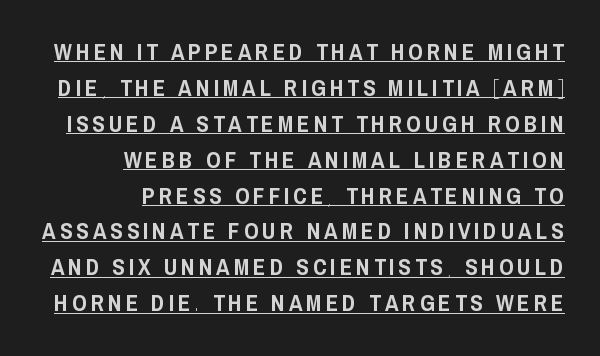
Rendered with straight, roman letterforms. The paragraph shown leans on its right margin. The line-height multiplier appears to be the usual default. The rendering uses the underline text-decoration.
